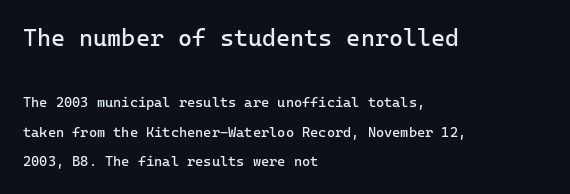
{"italic": "no", "bold": "no", "underline": "no", "align": "left", "line_spacing": "loose", "line_spacing_ratio": 2.14, "letter_spacing": "normal", "letter_spacing_em": 0.0, "larger_block": "first", "size_ratio": 1.71, "glyph_px": 24}
